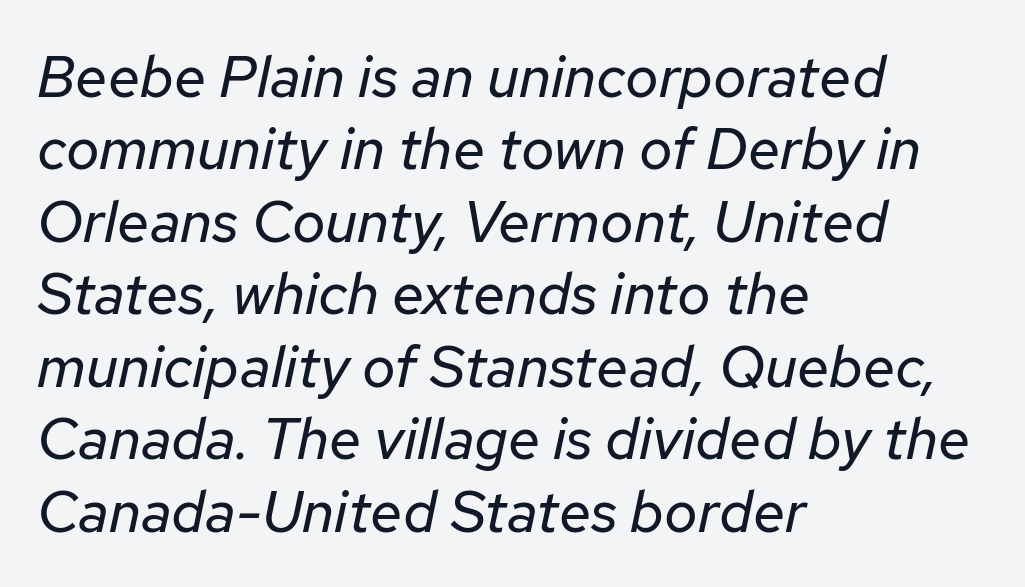
{"italic": "yes", "lean": "right", "slant_degrees": 12, "bold": "no", "weight": "regular", "width": "normal", "stroke_contrast": "low", "x_height": "medium", "monospaced": "no", "underline": "no", "align": "left", "line_spacing": "normal", "line_spacing_ratio": 1.25, "letter_spacing": "normal", "letter_spacing_em": 0.0, "glyph_px": 58}
